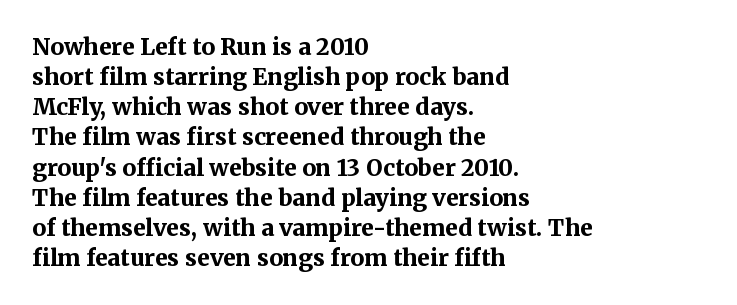
Q: Is the text bold? A: Yes.
Q: Is the text italic (slanted)? A: No, it is upright.
Q: Is the text underlined? A: No.
Q: How is the paragraph aligned? A: Left-aligned.
Q: Is the spacing between letters normal or unusually wide? A: Normal.
Q: Is the spacing between lines tight, normal or loose? A: Normal.
